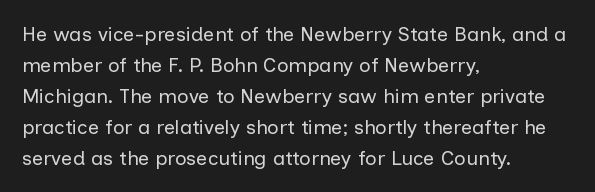
The face looks like a standard text weight, possibly lighter. The type is set solid horizontally, with unmodified tracking. The lettering stays uniformly vertical, giving the passage a roman look. Leading: standard. Casual observation: everything's shoved over to the left.
